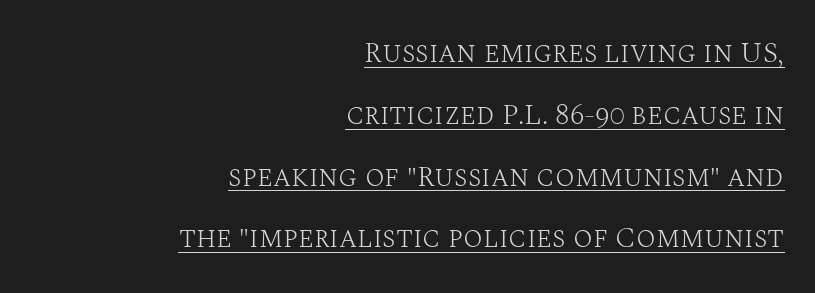
Q: Is the text bold? A: No.
Q: Is the text italic (slanted)? A: No, it is upright.
Q: Is the typeface a serif or a sans-serif typeface? A: Serif.
Q: Is the text underlined? A: Yes.
Q: How is the paragraph aligned? A: Right-aligned.
Q: Is the spacing between letters normal or unusually wide? A: Normal.
Q: Is the spacing between lines tight, normal or loose? A: Loose.
Q: Width (condensed, normal, or wide)? A: Normal.
Q: Stroke contrast? A: Medium.
Q: x-height? A: Large.
Q: Monospaced? A: No.
